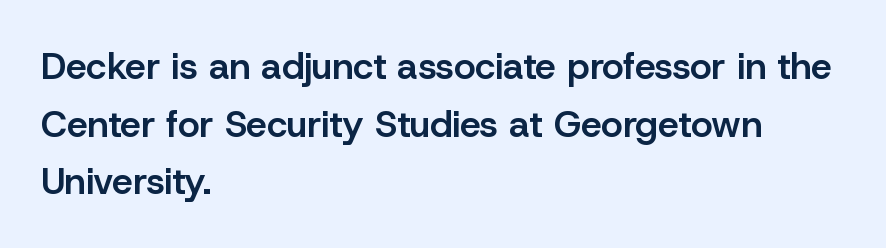
{"serif": "no", "italic": "no", "bold": "semi", "weight": "semibold", "width": "normal", "stroke_contrast": "low", "x_height": "medium", "monospaced": "no", "underline": "no", "align": "left", "line_spacing": "normal", "line_spacing_ratio": 1.56, "letter_spacing": "normal", "letter_spacing_em": 0.0, "glyph_px": 37}
